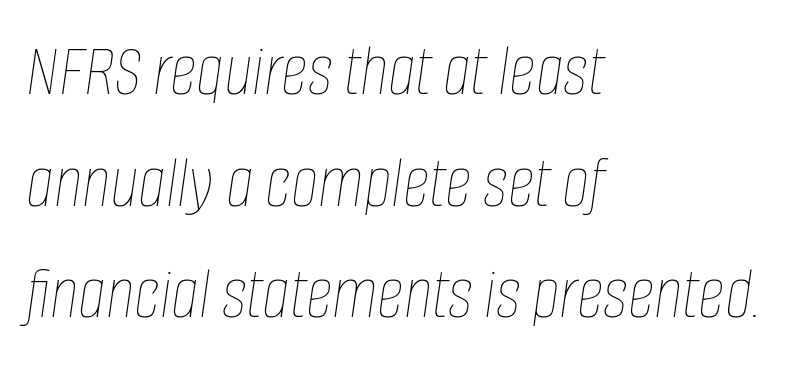
The image shows 75 px thin, condensed type, italic (leaning right); set left-aligned, normal line spacing (1.49x), normal letter spacing, not underlined; low stroke contrast and a large x-height.
